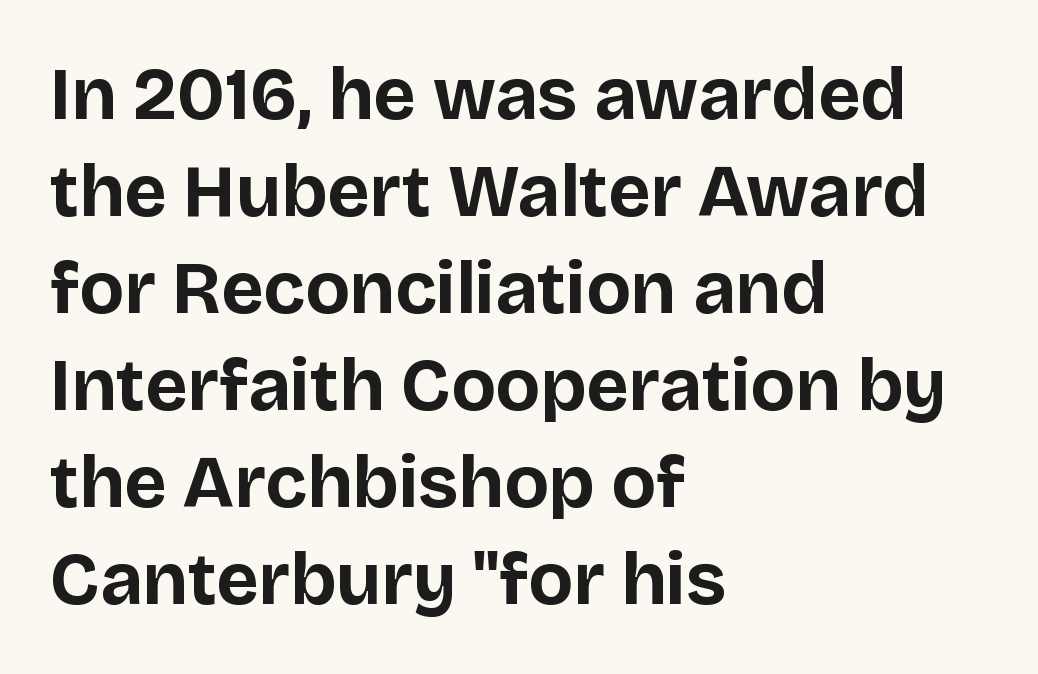
Line spacing here is normal. You could not count columns in this text — the font is proportionally spaced. Vertical strokes here are truly vertical. Nothing sits at the stroke ends, so this counts as sans-serif.
